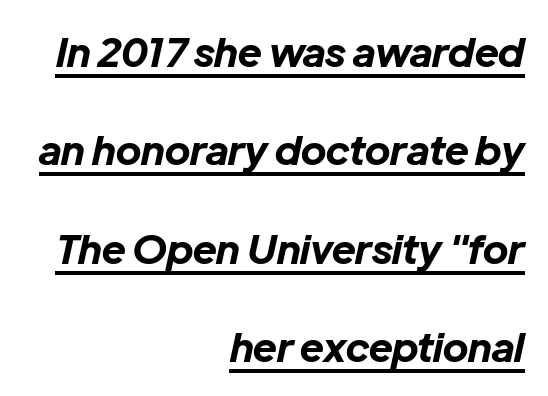
Q: Is the text bold? A: Yes.
Q: Is the text italic (slanted)? A: Yes, it leans right by about 12 degrees.
Q: Is the text underlined? A: Yes.
Q: How is the paragraph aligned? A: Right-aligned.
Q: Is the spacing between letters normal or unusually wide? A: Normal.
Q: Is the spacing between lines tight, normal or loose? A: Loose.
Q: Width (condensed, normal, or wide)? A: Normal.
Q: Stroke contrast? A: Low.
Q: x-height? A: Medium.
Q: Monospaced? A: No.
